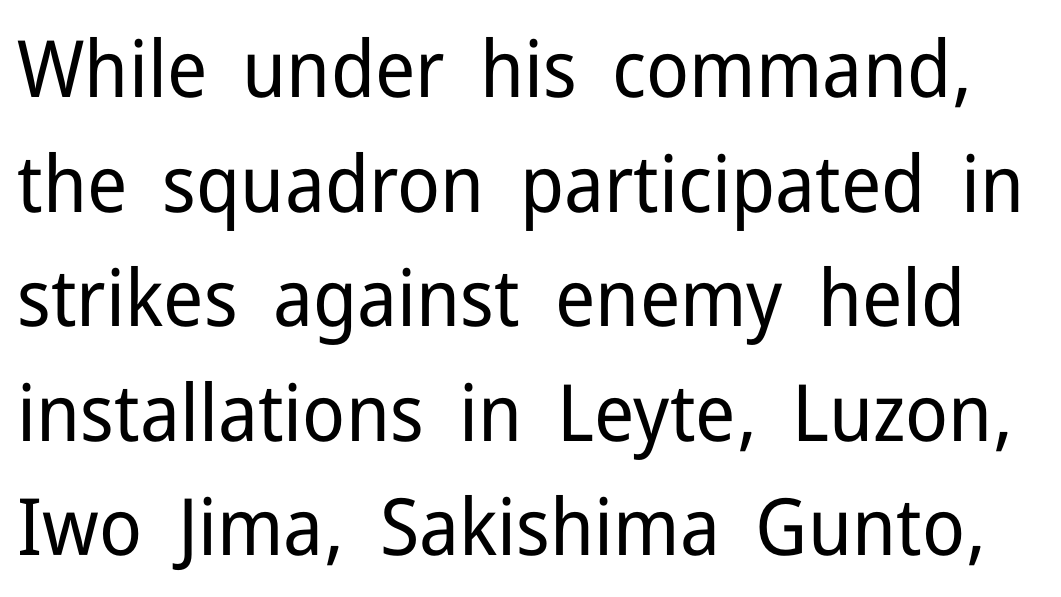
The image shows 79 px regular-weight sans-serif type, upright; set normal line spacing (1.45x), normal letter spacing, not underlined; low stroke contrast and a medium x-height.
